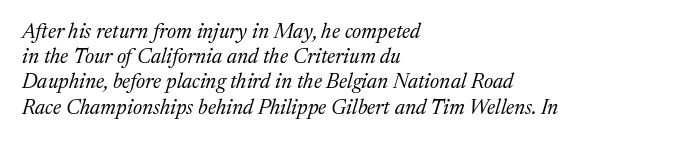
No chunkiness to these letters — they're not bold. It's the slanting kind of type. Honestly, the letter spacing is just normal — you wouldn't notice it. Reading down the block, your eye returns to a fixed left position each line. The area under the type is left untouched.
